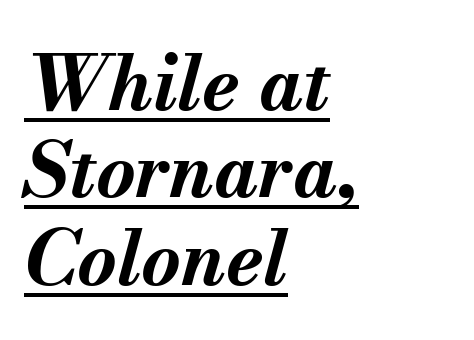
These lines are rendered in a variable-pitch font. Caption: bold face, heavy strokes. Between one letter and the next there's only the usual sliver of space. Each new line begins almost immediately beneath the previous one. These characters rest on top of a visible drawn line.
